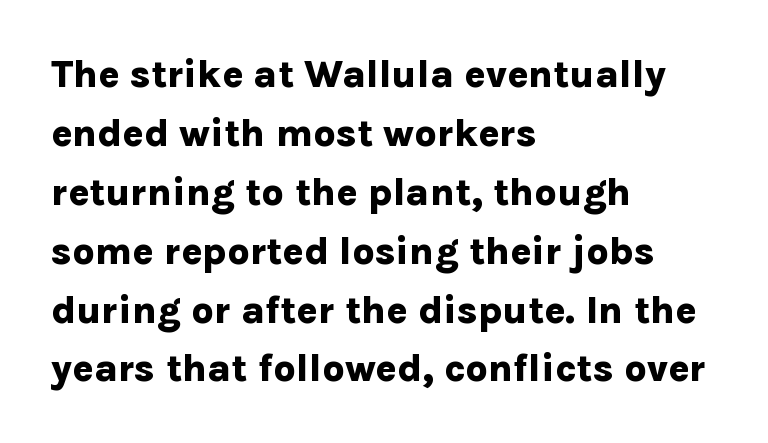
The image shows 39 px bold sans-serif type, upright; set left-aligned, normal line spacing (1.51x), normal letter spacing, not underlined; low stroke contrast and a medium x-height.
